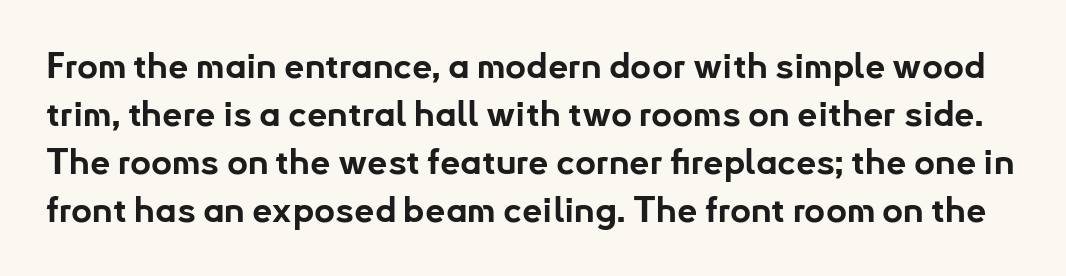
The image shows 36 px bold sans-serif type, upright; set normal line spacing (1.33x), normal letter spacing, not underlined; low stroke contrast and a small x-height.
